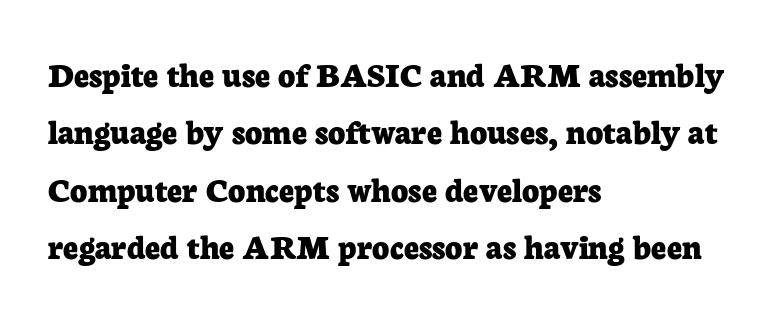
The image shows 37 px bold serif type, upright; set left-aligned, normal line spacing (1.55x), normal letter spacing, not underlined; low stroke contrast and a medium x-height.
